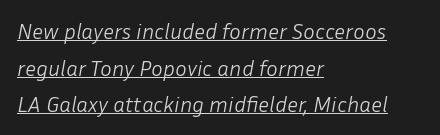
The image shows 22 px text type, italic (leaning right); set left-aligned, normal line spacing (1.67x), normal letter spacing, underlined.
